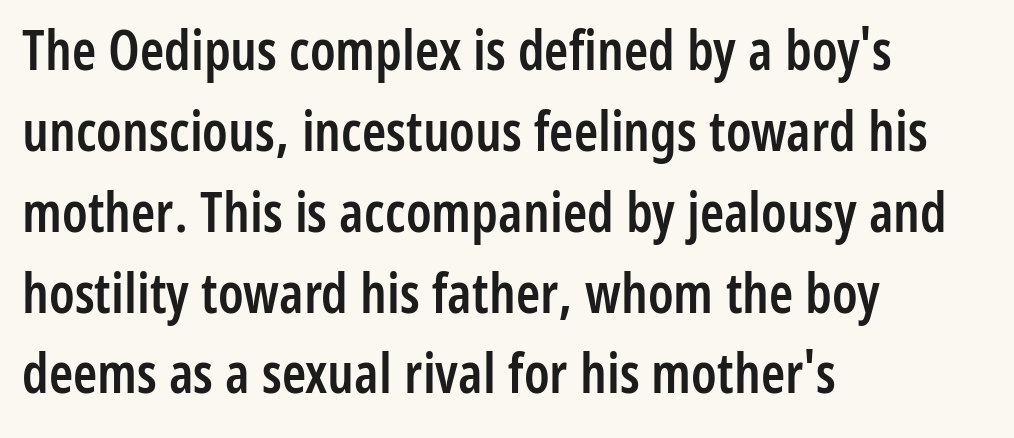
The image shows 55 px semibold, condensed sans-serif type, upright; set left-aligned, normal line spacing (1.47x), normal letter spacing, not underlined; low stroke contrast and a medium x-height.
